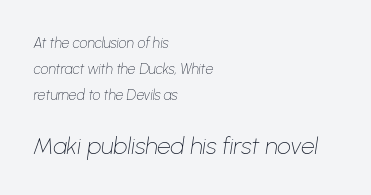
{"italic": "yes", "lean": "right", "slant_degrees": 8, "bold": "no", "underline": "no", "align": "left", "line_spacing_ratio": 1.86, "letter_spacing": "normal", "letter_spacing_em": 0.0, "larger_block": "second", "size_ratio": 1.71, "glyph_px": 24}
